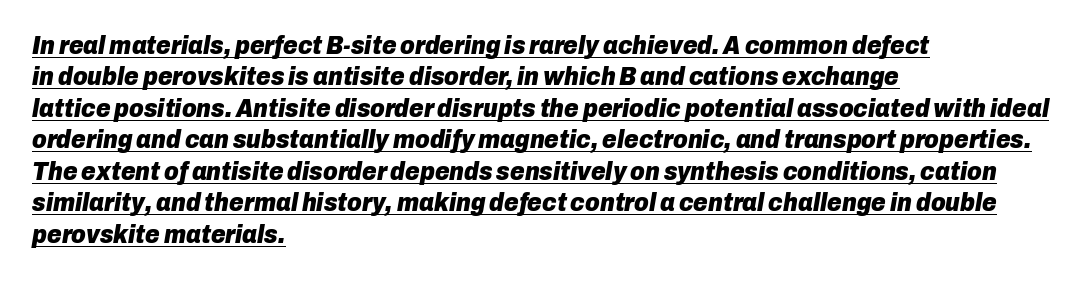
The image shows 25 px bold type, italic (leaning right); set left-aligned, normal line spacing (1.26x), normal letter spacing, underlined.
